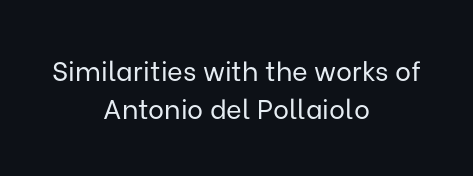
Is the block centered? Yes — each line is placed symmetrically about the middle. A quiet, ordinary-to-light weight characterises the typeface. The strip under each line holds only bare page. This sample keeps an unexceptional amount of space between lines. The lettering holds an erect, upright posture throughout.
